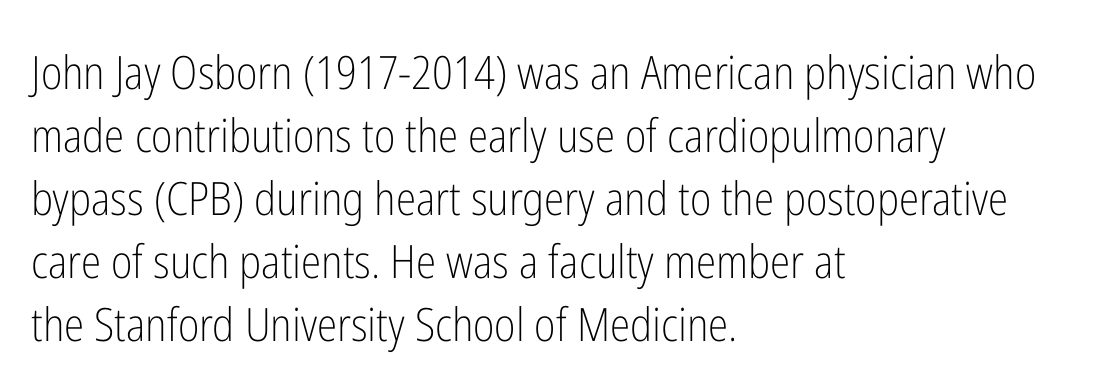
{"serif": "no", "italic": "no", "bold": "no", "weight": "light", "width": "condensed", "stroke_contrast": "low", "x_height": "medium", "monospaced": "no", "underline": "no", "align": "left", "line_spacing": "normal", "line_spacing_ratio": 1.37, "letter_spacing": "normal", "letter_spacing_em": 0.0, "glyph_px": 46}
